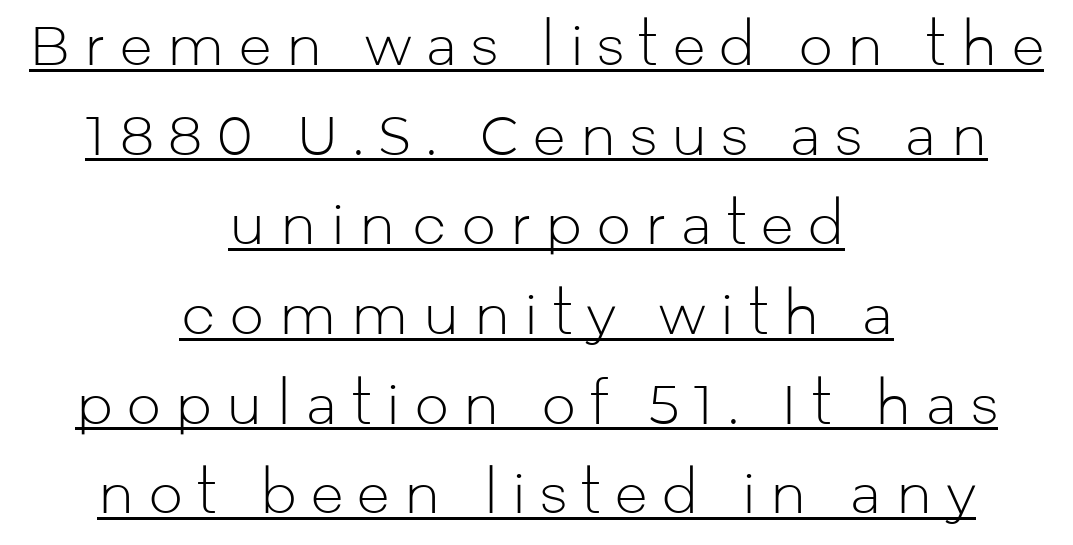
The image shows 54 px light sans-serif type, upright; set centered, normal line spacing (1.66x), unusually wide letter spacing (+0.27 em), underlined; low stroke contrast and a medium x-height.
